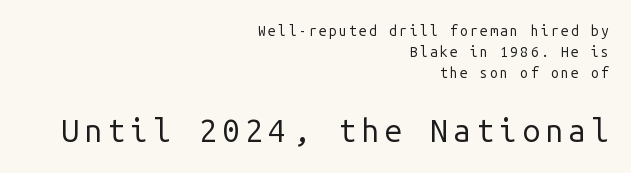
Q: Is the text bold? A: No.
Q: Is the text italic (slanted)? A: No, it is upright.
Q: Is the typeface a serif or a sans-serif typeface? A: Sans-serif.
Q: Is the text underlined? A: No.
Q: How is the paragraph aligned? A: Right-aligned.
Q: Is the spacing between lines tight, normal or loose? A: Normal.
Q: Which block of text is set in a larger size, the first (top) or the second (bottom)? A: The second (bottom) one.
Q: Width (condensed, normal, or wide)? A: Normal.
Q: Stroke contrast? A: Low.
Q: x-height? A: Medium.
Q: Monospaced? A: Yes.
